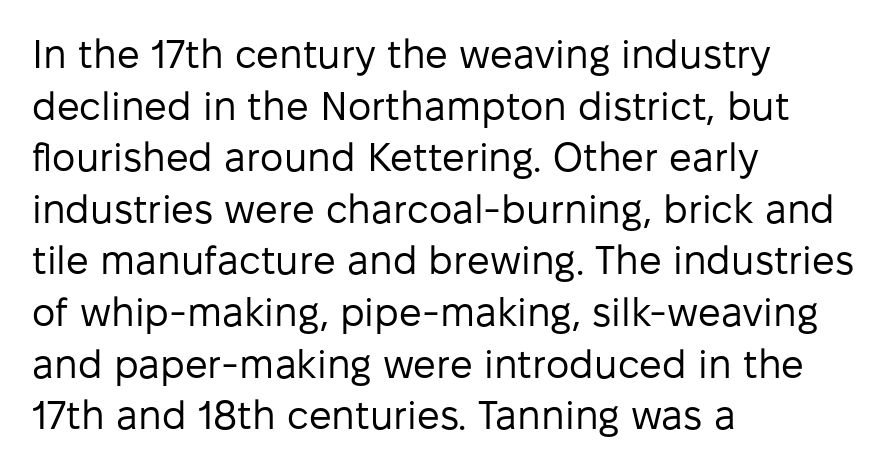
Q: Is the text bold? A: No.
Q: Is the text italic (slanted)? A: No, it is upright.
Q: Is the typeface a serif or a sans-serif typeface? A: Sans-serif.
Q: Is the text underlined? A: No.
Q: How is the paragraph aligned? A: Left-aligned.
Q: Is the spacing between letters normal or unusually wide? A: Normal.
Q: Is the spacing between lines tight, normal or loose? A: Normal.
Q: Width (condensed, normal, or wide)? A: Normal.
Q: Stroke contrast? A: Low.
Q: x-height? A: Medium.
Q: Monospaced? A: No.
